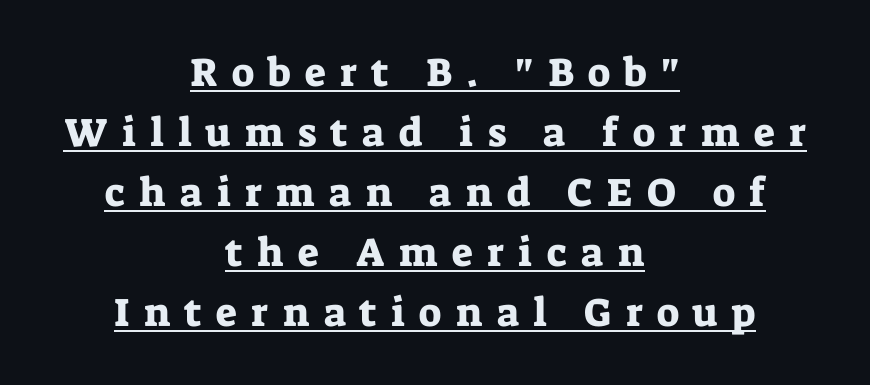
Q: Is the text italic (slanted)? A: No, it is upright.
Q: Is the typeface a serif or a sans-serif typeface? A: Serif.
Q: Is the text underlined? A: Yes.
Q: How is the paragraph aligned? A: Centered.
Q: Is the spacing between letters normal or unusually wide? A: Unusually wide.
Q: Is the spacing between lines tight, normal or loose? A: Normal.
Q: Width (condensed, normal, or wide)? A: Normal.
Q: Stroke contrast? A: Low.
Q: x-height? A: Medium.
Q: Monospaced? A: No.
